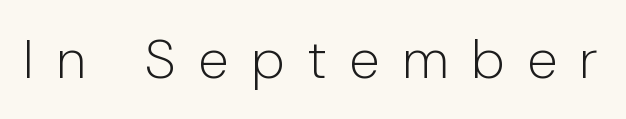
The image shows 55 px light sans-serif type, upright; set unusually wide letter spacing (+0.41 em), not underlined; low stroke contrast and a medium x-height.
